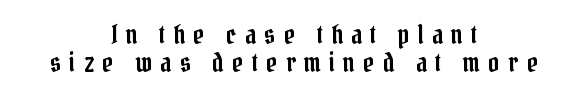
Q: Is the text italic (slanted)? A: No, it is upright.
Q: Is the text underlined? A: No.
Q: How is the paragraph aligned? A: Centered.
Q: Is the spacing between letters normal or unusually wide? A: Unusually wide.
Q: Is the spacing between lines tight, normal or loose? A: Tight.
